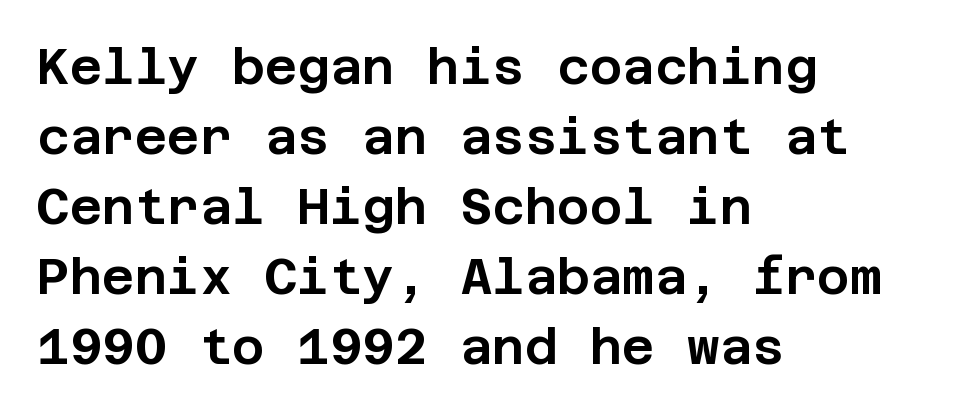
Q: Is the text italic (slanted)? A: No, it is upright.
Q: Is the typeface a serif or a sans-serif typeface? A: Sans-serif.
Q: Is the text underlined? A: No.
Q: How is the paragraph aligned? A: Left-aligned.
Q: Is the spacing between letters normal or unusually wide? A: Normal.
Q: Is the spacing between lines tight, normal or loose? A: Normal.
Q: Width (condensed, normal, or wide)? A: Normal.
Q: Stroke contrast? A: Low.
Q: x-height? A: Large.
